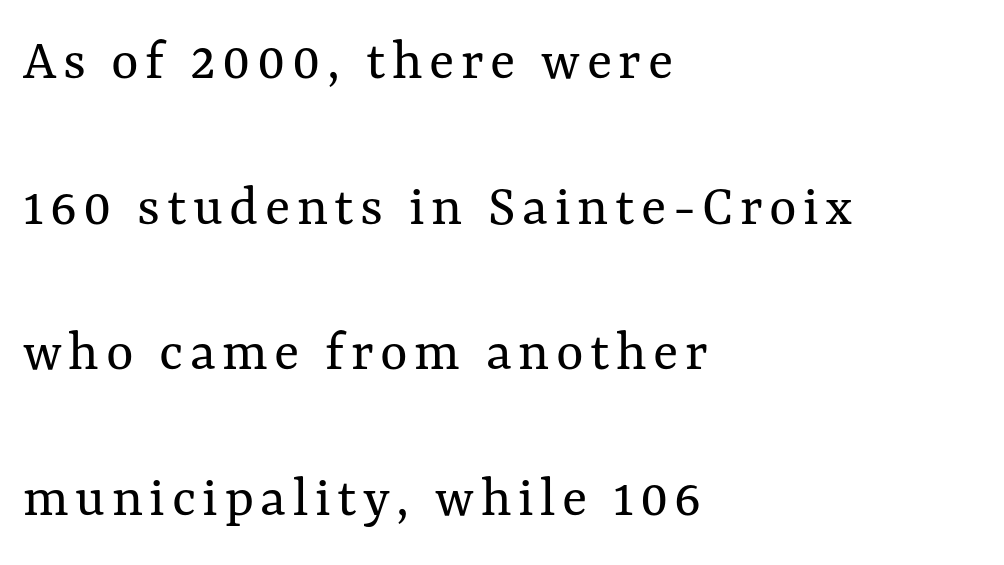
{"italic": "no", "bold": "no", "weight": "regular", "width": "normal", "stroke_contrast": "medium", "x_height": "medium", "monospaced": "no", "underline": "no", "align": "left", "line_spacing": "loose", "line_spacing_ratio": 2.47, "glyph_px": 59}
